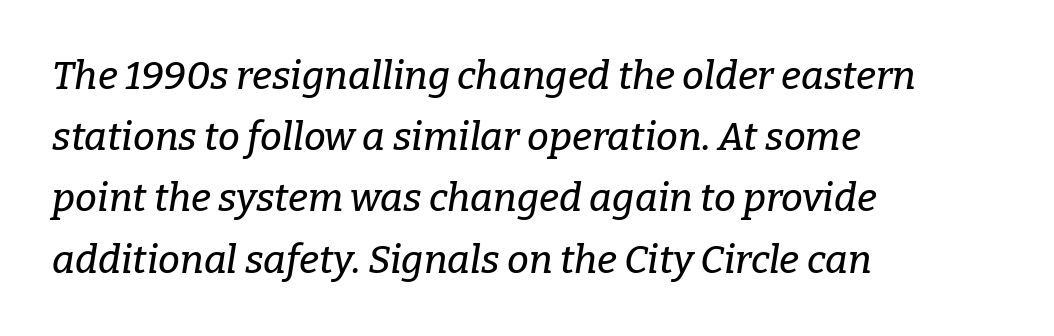
Q: Is the text italic (slanted)? A: Yes, it leans right by about 9 degrees.
Q: Is the typeface a serif or a sans-serif typeface? A: Serif.
Q: Is the text underlined? A: No.
Q: How is the paragraph aligned? A: Left-aligned.
Q: Is the spacing between letters normal or unusually wide? A: Normal.
Q: Is the spacing between lines tight, normal or loose? A: Normal.
Q: Width (condensed, normal, or wide)? A: Normal.
Q: Stroke contrast? A: Low.
Q: x-height? A: Medium.
Q: Monospaced? A: No.
